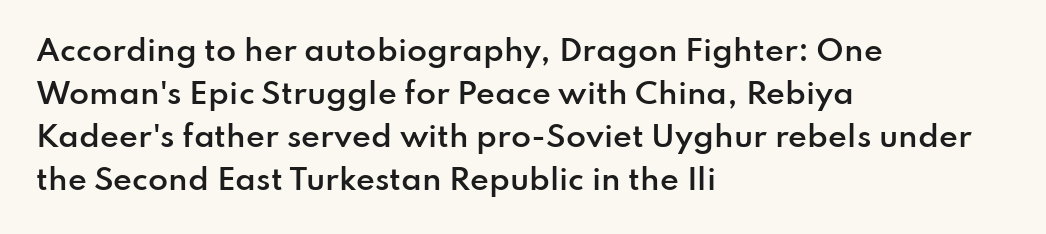
The image shows 29 px semibold sans-serif type, upright; set left-aligned, normal line spacing (1.48x), normal letter spacing, not underlined; low stroke contrast and a small x-height.
